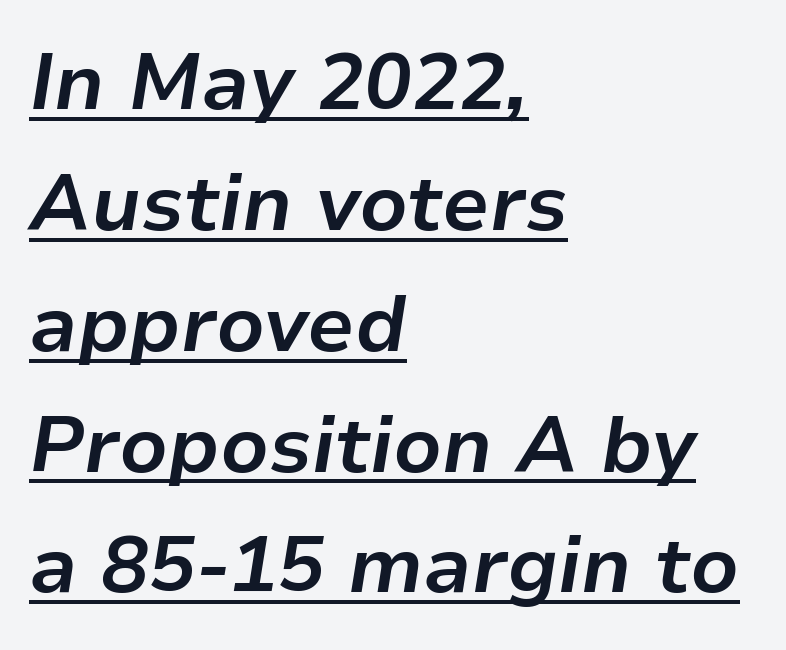
The image shows 79 px bold type, italic (leaning right); set left-aligned, normal line spacing (1.53x), normal letter spacing, underlined; low stroke contrast and a medium x-height.
